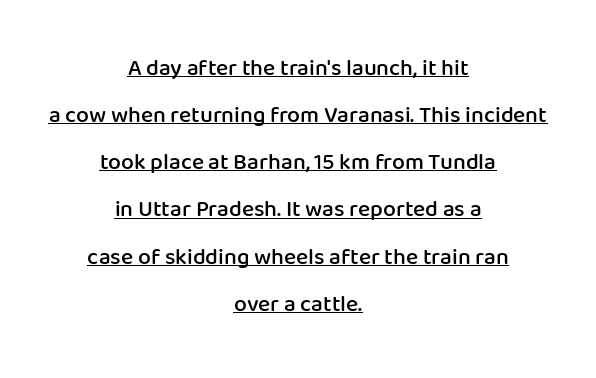
The image shows 23 px text type, upright; set centered, loose line spacing (2.05x), normal letter spacing, underlined.
